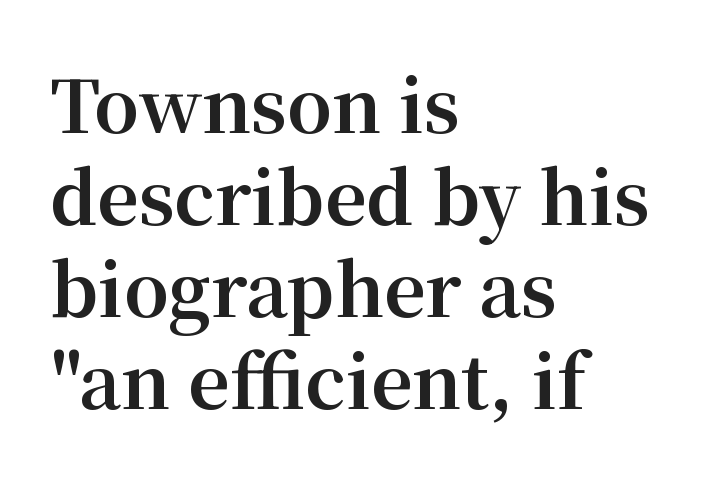
{"serif": "yes", "italic": "no", "bold": "yes", "weight": "bold", "width": "normal", "stroke_contrast": "medium", "x_height": "medium", "monospaced": "no", "underline": "no", "align": "left", "line_spacing": "normal", "line_spacing_ratio": 1.28, "letter_spacing": "normal", "letter_spacing_em": 0.0, "glyph_px": 72}
